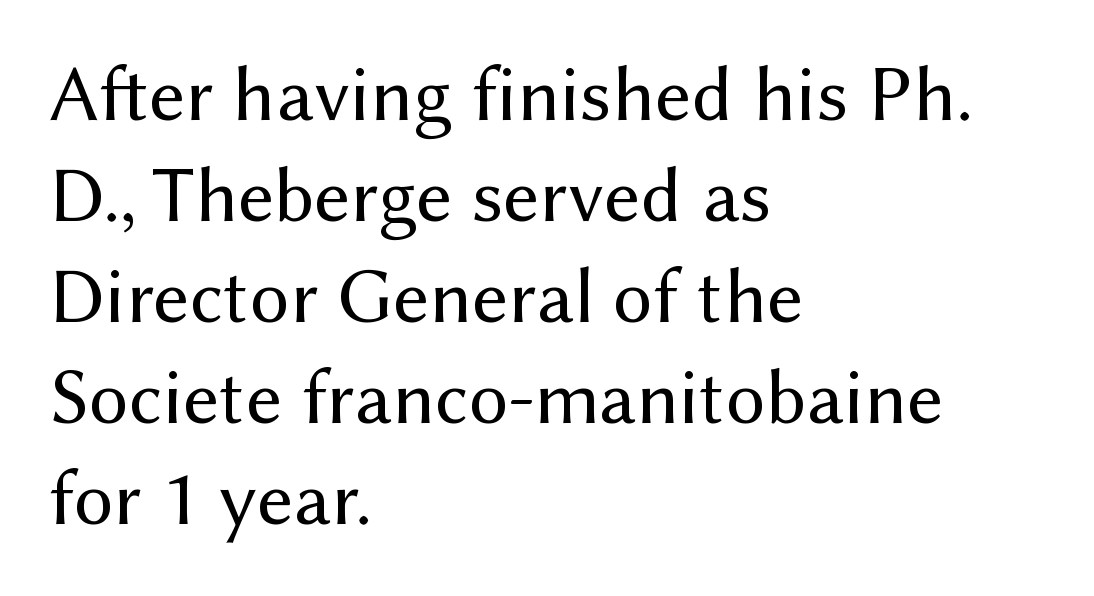
The typesetter chose a ragged-right arrangement here. Decoration check: the copy has no underline. The letterforms sit at book weight or below. Compared with typical body copy, the letter spacing here is the same. Evenly set lines give the paragraph a standard silhouette.
